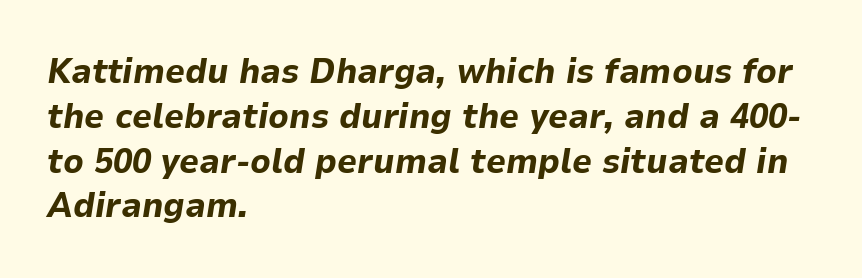
The rendering applies a slant to the glyphs. Horizontally, the lines are justified to the leading edge only. The passage shown is emphatically bold. Horizontal bands of white between lines are of average thickness. Nobody touched the tracking dial on this one.
